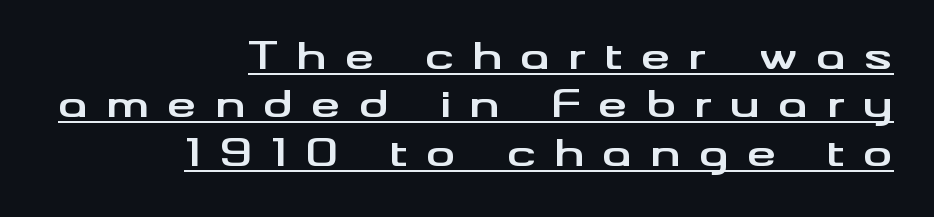
Q: Is the text bold? A: Yes.
Q: Is the text italic (slanted)? A: No, it is upright.
Q: Is the typeface a serif or a sans-serif typeface? A: Sans-serif.
Q: Is the text underlined? A: Yes.
Q: How is the paragraph aligned? A: Right-aligned.
Q: Is the spacing between letters normal or unusually wide? A: Unusually wide.
Q: Is the spacing between lines tight, normal or loose? A: Normal.
Q: Width (condensed, normal, or wide)? A: Wide.
Q: Stroke contrast? A: Medium.
Q: x-height? A: Small.
Q: Monospaced? A: No.
